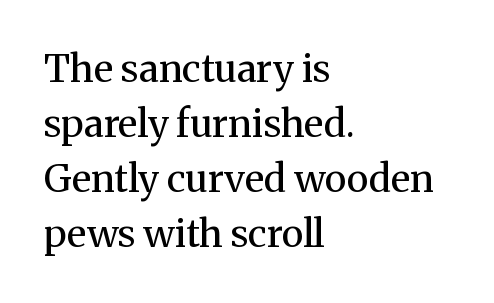
Is there much room between lines? A standard amount, neither cramped nor airy. The characters are drawn with everyday or finer stroke widths. Italic? Not at all — the glyphs are vertical. Do the characters align in a grid? No, the font is proportional. These lines stack with their left ends in a neat column. Type without underlining.
